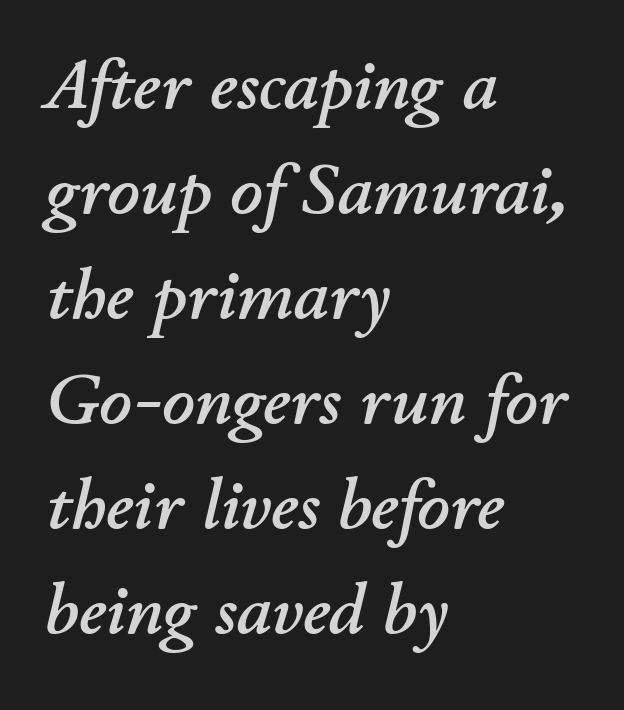
In terms of posture, this sample is oblique. In terms of leading, this rendering sits right in the middle. Alignment: flush left. How are the letters spaced? Ordinarily, with no added tracking. A typesetter would call this proportional, since set widths differ per character.
